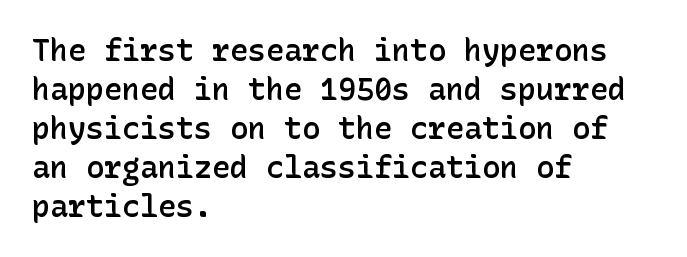
Q: Is the text bold? A: Semi-bold.
Q: Is the text italic (slanted)? A: No, it is upright.
Q: Is the typeface a serif or a sans-serif typeface? A: Sans-serif.
Q: Is the text underlined? A: No.
Q: How is the paragraph aligned? A: Left-aligned.
Q: Is the spacing between letters normal or unusually wide? A: Normal.
Q: Is the spacing between lines tight, normal or loose? A: Normal.
Q: Width (condensed, normal, or wide)? A: Normal.
Q: Stroke contrast? A: Low.
Q: x-height? A: Medium.
